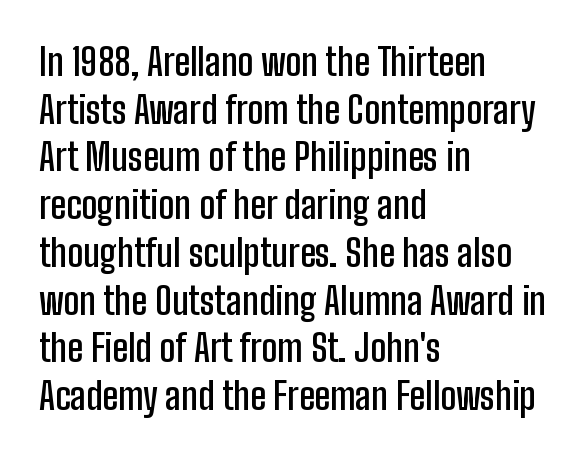
The image shows 37 px semibold, condensed sans-serif type, upright; set left-aligned, normal line spacing (1.29x), normal letter spacing, not underlined; low stroke contrast and a medium x-height.
